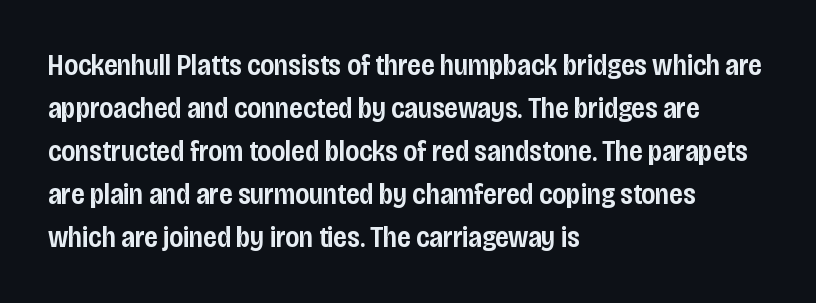
The image shows 29 px semibold, condensed sans-serif type, upright; set left-aligned, normal line spacing (1.48x), normal letter spacing, not underlined; low stroke contrast and a large x-height.
